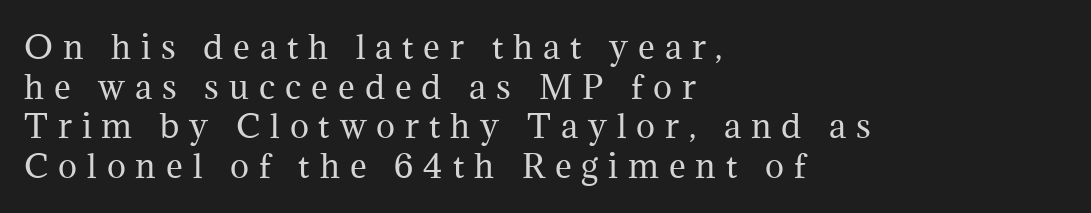
Note: serifs present on the glyphs. The strokes carry an ordinary text weight at most. Unlike italic type, these characters show no tilt at all. The letterforms stand isolated, each surrounded by extra space. The passage is arranged the way most books set body copy — flush left. The baseline area is clear.
